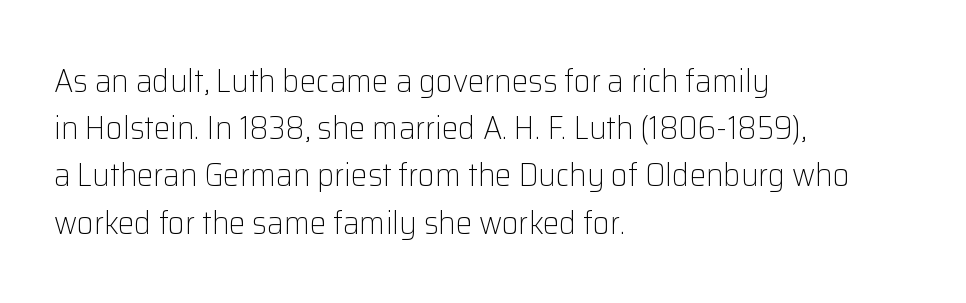
The image shows 33 px light sans-serif type, upright; set left-aligned, normal line spacing (1.43x), normal letter spacing, not underlined; low stroke contrast and a medium x-height.
